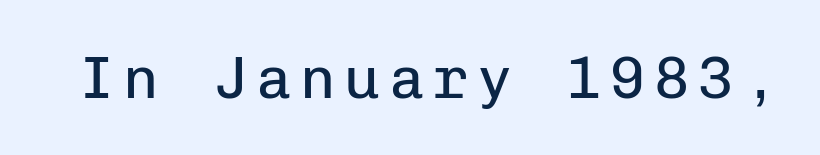
{"serif": "no", "italic": "no", "bold": "no", "weight": "regular", "width": "normal", "stroke_contrast": "low", "x_height": "medium", "monospaced": "yes", "underline": "no", "glyph_px": 59}
